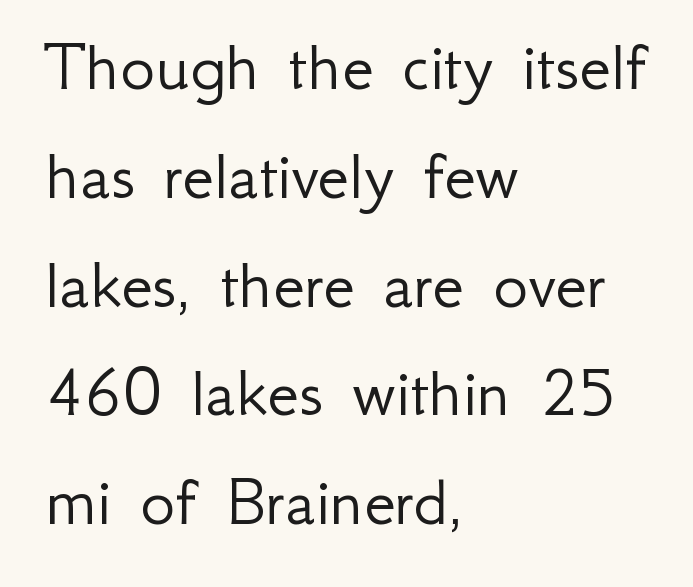
The image shows 73 px light sans-serif type, upright; set left-aligned, normal line spacing (1.49x), normal letter spacing, not underlined; low stroke contrast and a small x-height.
